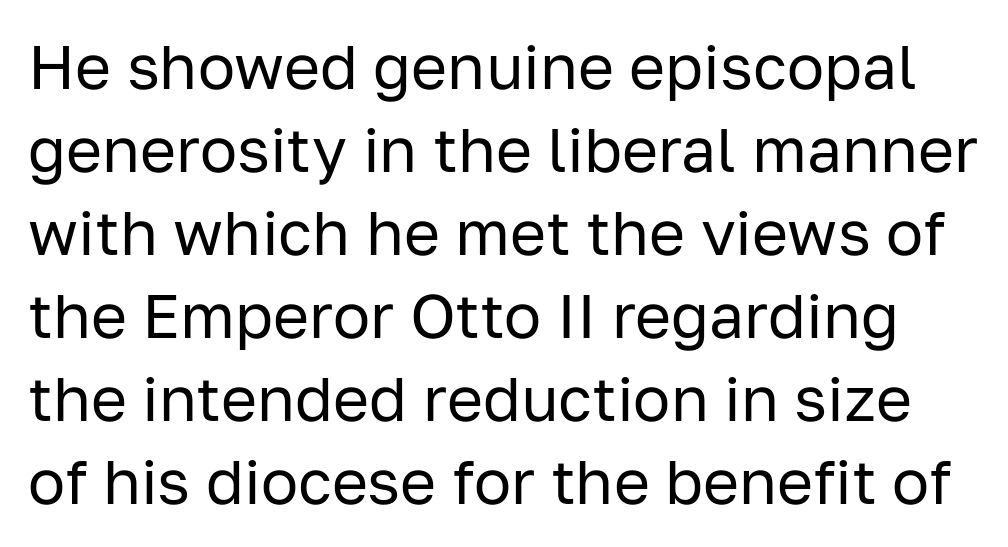
{"serif": "no", "italic": "no", "bold": "no", "weight": "regular", "width": "normal", "stroke_contrast": "low", "x_height": "medium", "monospaced": "no", "underline": "no", "line_spacing": "normal", "line_spacing_ratio": 1.34, "letter_spacing": "normal", "letter_spacing_em": 0.0, "glyph_px": 62}
